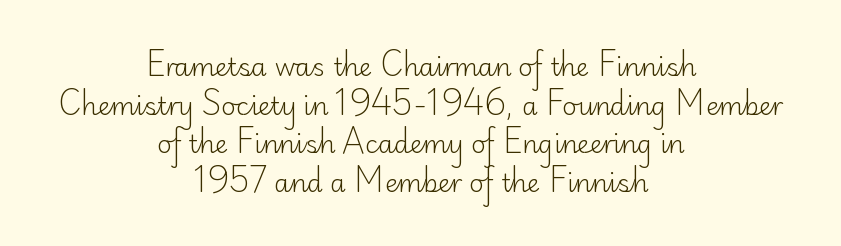
Between one letter and the next there's only the usual sliver of space. Posture: upright roman. Unmarked baselines from the first word to the last. The space between consecutive lines is moderate. If you folded the block vertically in half, each line would mirror itself in length. The typesetting does not lean heavy: it is not bold.
